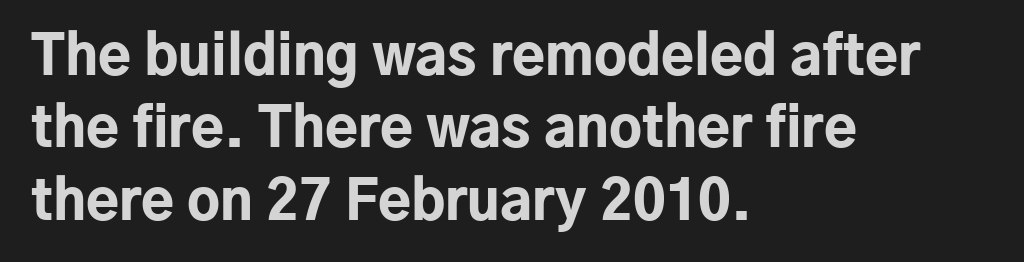
The image shows 54 px bold sans-serif type, upright; set left-aligned, normal line spacing (1.34x), normal letter spacing, not underlined; low stroke contrast and a medium x-height.
